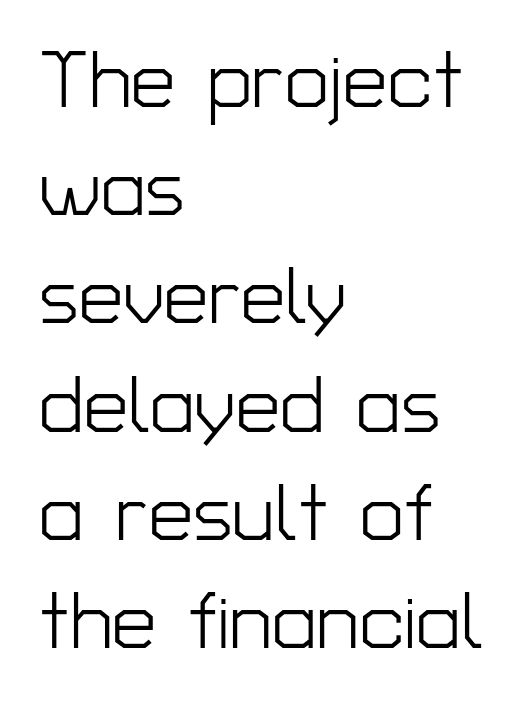
This sample has the flowing, uneven cadence of proportional lettering. Horizontal bands of white between lines are of average thickness. Classification — sans serif. The rendering anchors every line to the left-hand side. Upright lettering throughout.
